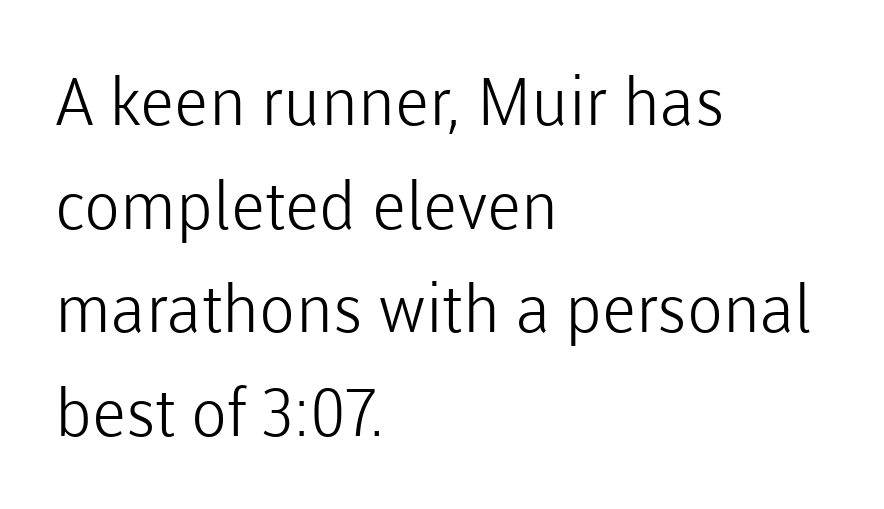
{"serif": "no", "italic": "no", "bold": "no", "weight": "light", "width": "normal", "stroke_contrast": "low", "x_height": "medium", "monospaced": "no", "underline": "no", "align": "left", "line_spacing": "normal", "line_spacing_ratio": 1.57, "letter_spacing": "normal", "letter_spacing_em": 0.0, "glyph_px": 66}
